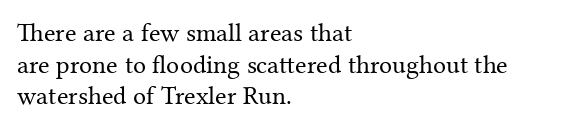
Nope, not italic — everything's standing straight. The font is comparable to plain body text, perhaps lighter. Inter-character spacing is left at the font's built-in metrics. The zone under the glyphs is completely vacant. These lines are set flush left with a ragged right edge.
